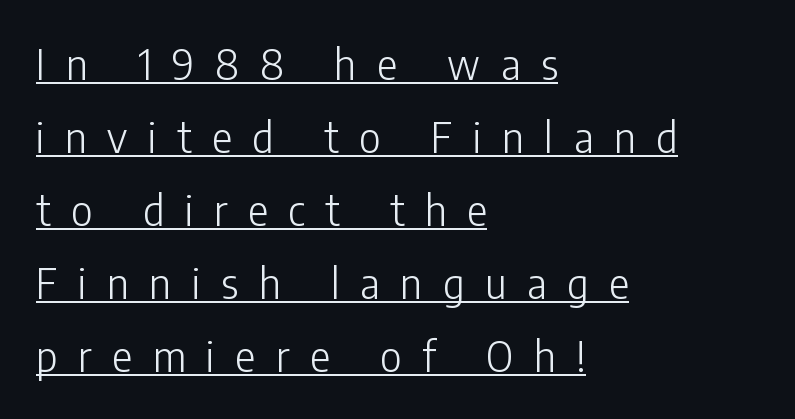
{"serif": "no", "italic": "no", "bold": "no", "weight": "light", "width": "condensed", "stroke_contrast": "low", "x_height": "medium", "monospaced": "no", "underline": "yes", "align": "left", "line_spacing_ratio": 1.74, "letter_spacing": "wide", "letter_spacing_em": 0.49, "glyph_px": 42}
